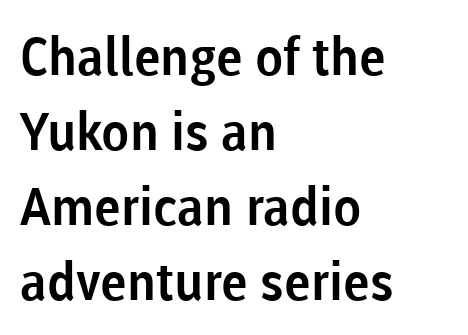
The image shows 52 px sans-serif type, upright; set left-aligned, normal line spacing (1.44x), normal letter spacing, not underlined; low stroke contrast and a medium x-height.
